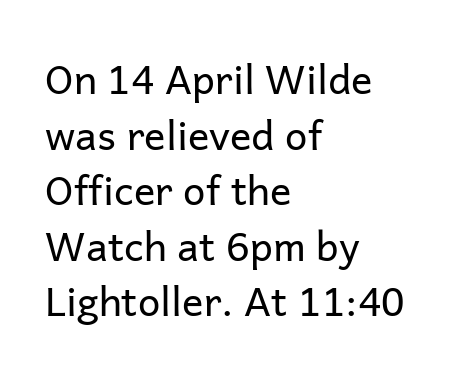
The lines in this sample share a left origin and differ only in where they stop. A typesetter would mark this as roman, not italic. The weight tops out at a normal text grade. This sample has the flowing, uneven cadence of proportional lettering.
